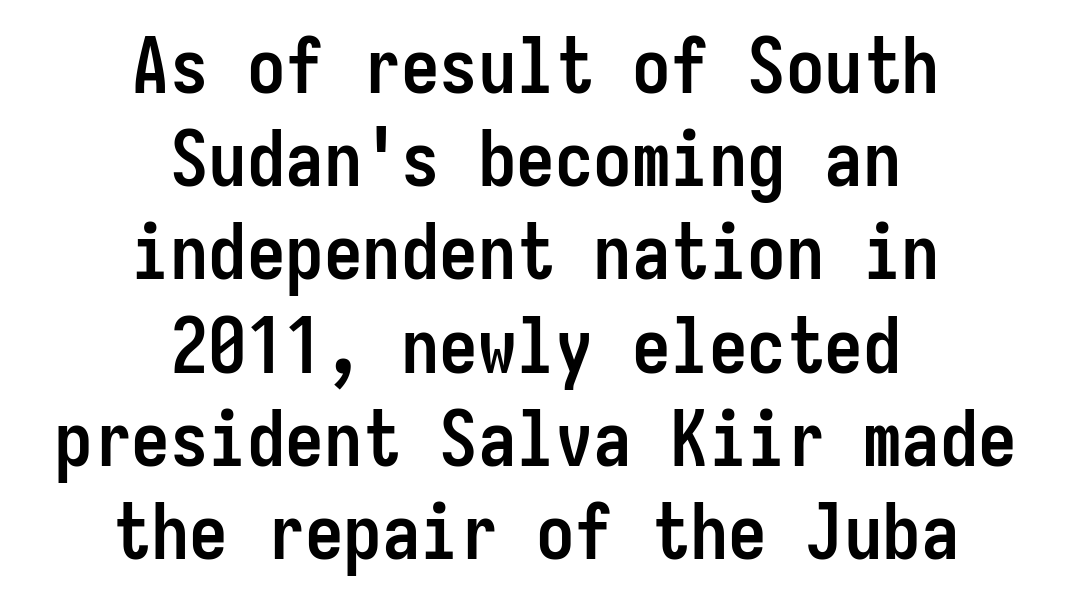
The words here are not underlined. Nope, not italic — everything's standing straight. Observe the absence of serifs on each vertical stroke in this sample. This rendering leaves character spacing at its baseline value. A student would call this center alignment; a typographer would say set centered.
